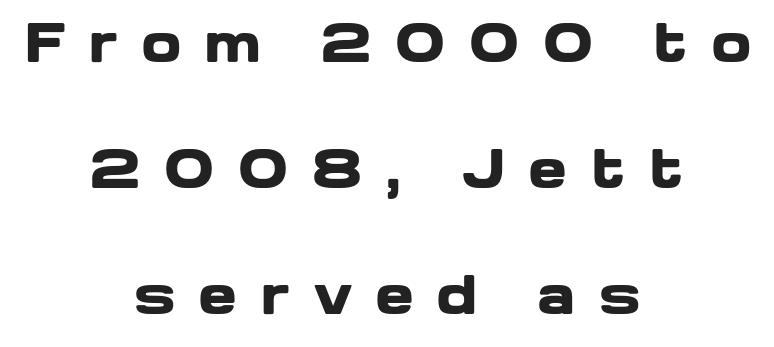
The lettering stays uniformly vertical, giving the passage a roman look. Quick note: underline off. You'd pick this weight for a headline — it's a proper bold. A sans-serif font was chosen for this passage. Substantial extra tracking has been applied to these lines.
